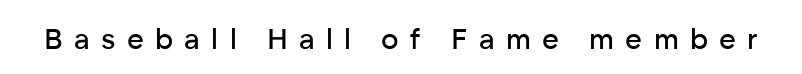
The image shows 29 px sans-serif type, upright; set unusually wide letter spacing (+0.39 em), not underlined; low stroke contrast and a medium x-height.
